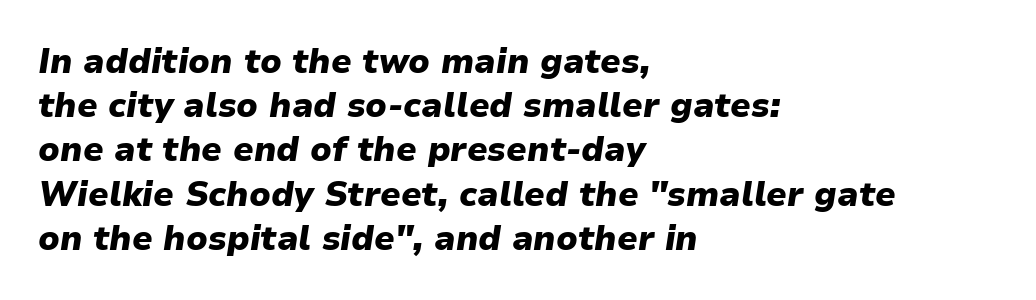
{"italic": "yes", "lean": "right", "slant_degrees": 9, "bold": "yes", "weight": "heavy", "width": "normal", "stroke_contrast": "low", "x_height": "medium", "monospaced": "no", "underline": "no", "align": "left", "line_spacing": "normal", "line_spacing_ratio": 1.3, "letter_spacing": "normal", "letter_spacing_em": 0.0, "glyph_px": 34}
